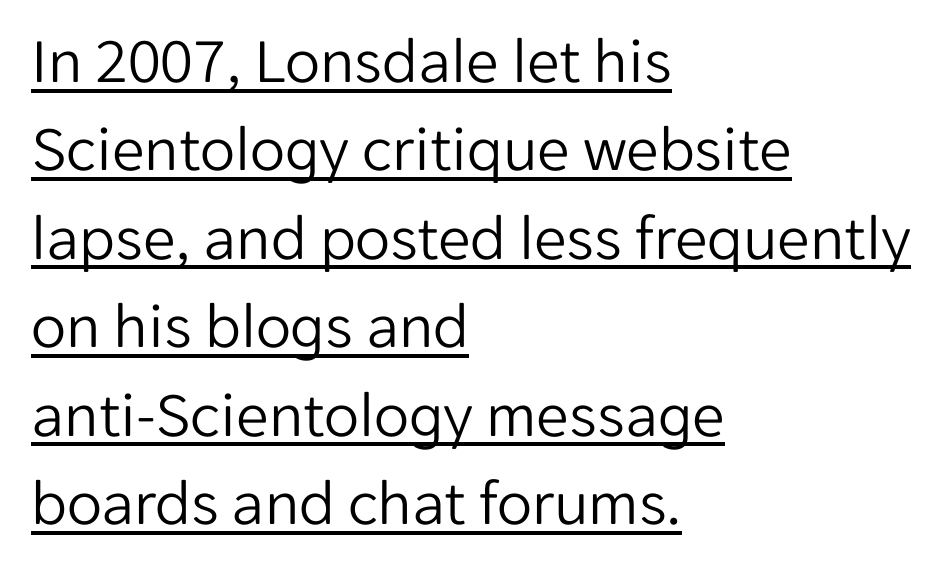
Q: Is the text bold? A: No.
Q: Is the text italic (slanted)? A: No, it is upright.
Q: Is the typeface a serif or a sans-serif typeface? A: Sans-serif.
Q: Is the text underlined? A: Yes.
Q: How is the paragraph aligned? A: Left-aligned.
Q: Is the spacing between letters normal or unusually wide? A: Normal.
Q: Is the spacing between lines tight, normal or loose? A: Normal.
Q: Width (condensed, normal, or wide)? A: Normal.
Q: Stroke contrast? A: Low.
Q: x-height? A: Medium.
Q: Monospaced? A: No.
